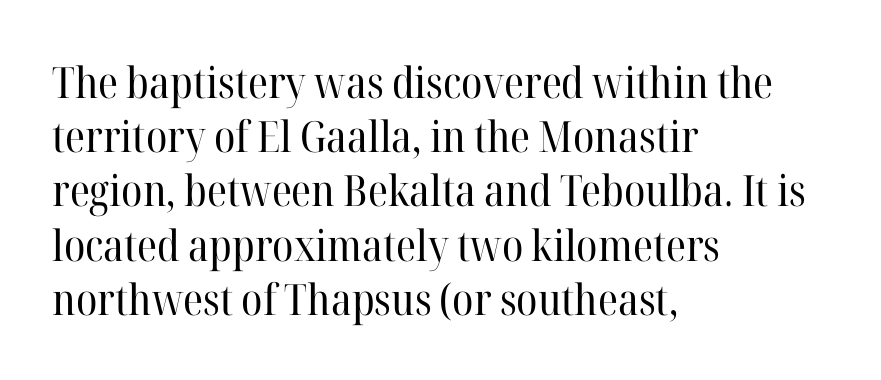
{"serif": "yes", "italic": "no", "bold": "no", "weight": "regular", "width": "normal", "stroke_contrast": "high", "x_height": "medium", "monospaced": "no", "underline": "no", "align": "left", "line_spacing": "normal", "line_spacing_ratio": 1.26, "letter_spacing": "normal", "letter_spacing_em": 0.0, "glyph_px": 43}
